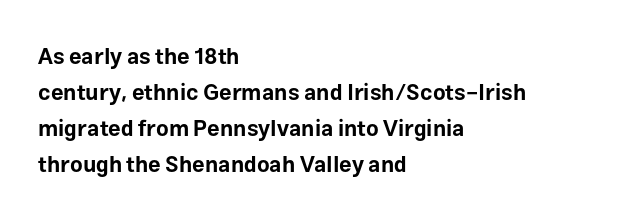
{"italic": "no", "bold": "yes", "underline": "no", "align": "left", "line_spacing": "normal", "line_spacing_ratio": 1.63, "letter_spacing": "normal", "letter_spacing_em": 0.0, "glyph_px": 22}
